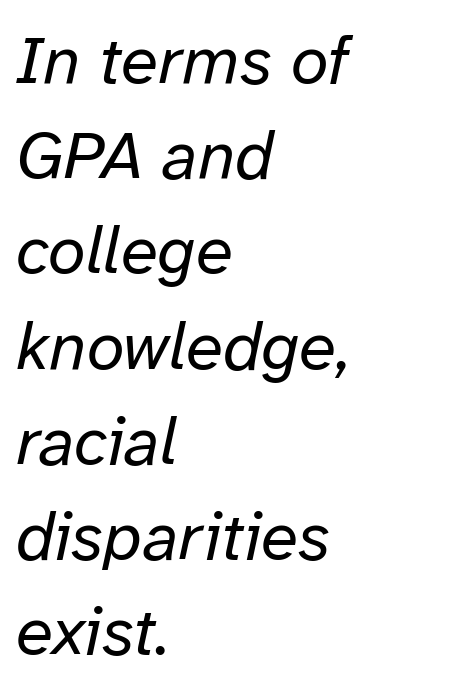
The image shows 68 px regular-weight type, italic (leaning right); set left-aligned, normal line spacing (1.4x), normal letter spacing, not underlined; low stroke contrast and a medium x-height.
